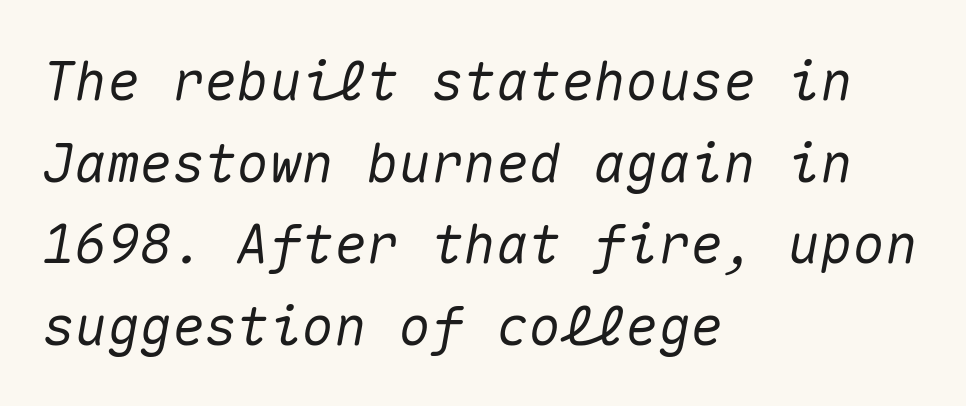
The image shows 54 px text type, italic (leaning right), monospaced; set left-aligned, normal line spacing (1.51x), normal letter spacing, not underlined; medium stroke contrast and a medium x-height.
